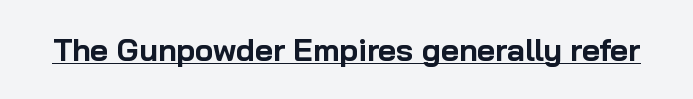
Q: Is the text bold? A: Yes.
Q: Is the text italic (slanted)? A: No, it is upright.
Q: Is the typeface a serif or a sans-serif typeface? A: Sans-serif.
Q: Is the text underlined? A: Yes.
Q: Is the spacing between letters normal or unusually wide? A: Normal.
Q: Width (condensed, normal, or wide)? A: Normal.
Q: Stroke contrast? A: Low.
Q: x-height? A: Medium.
Q: Monospaced? A: No.
